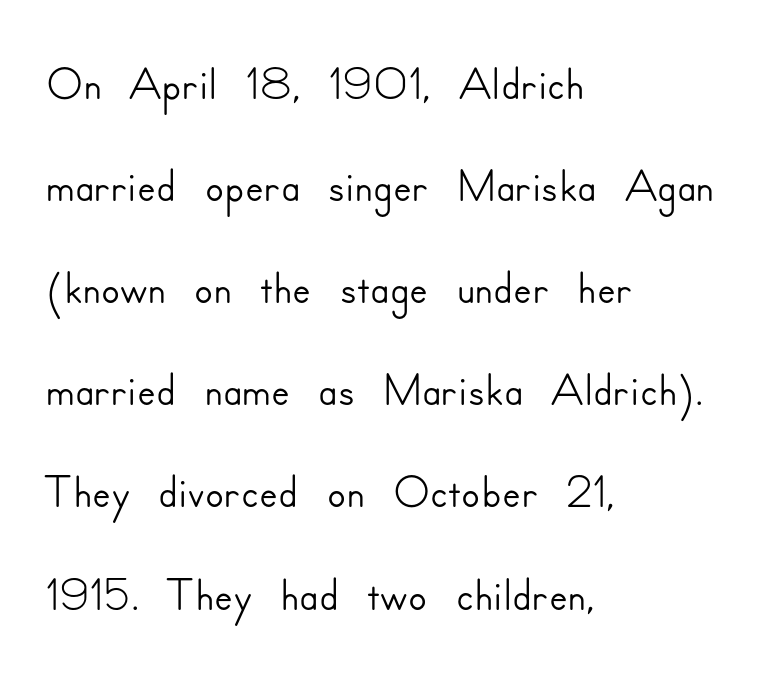
Q: Is the text italic (slanted)? A: No, it is upright.
Q: Is the typeface a serif or a sans-serif typeface? A: Sans-serif.
Q: Is the text underlined? A: No.
Q: How is the paragraph aligned? A: Left-aligned.
Q: Is the spacing between letters normal or unusually wide? A: Normal.
Q: Is the spacing between lines tight, normal or loose? A: Normal.
Q: Width (condensed, normal, or wide)? A: Normal.
Q: Stroke contrast? A: Low.
Q: x-height? A: Small.
Q: Monospaced? A: No.
